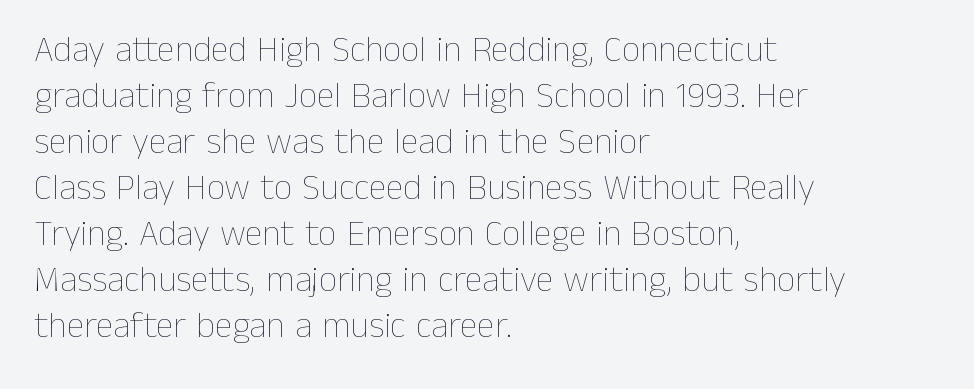
{"italic": "no", "bold": "no", "weight": "thin", "width": "normal", "stroke_contrast": "low", "x_height": "medium", "monospaced": "no", "underline": "no", "align": "left", "line_spacing": "normal", "line_spacing_ratio": 1.28, "letter_spacing": "normal", "letter_spacing_em": 0.0, "glyph_px": 36}
